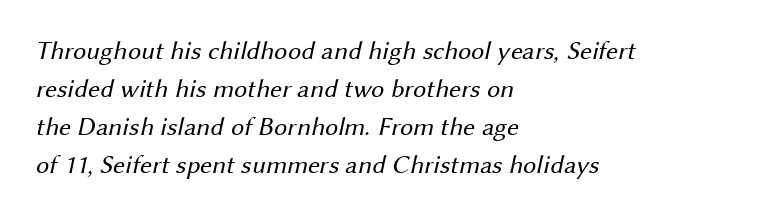
{"bold": "no", "underline": "no", "align": "left", "line_spacing": "normal", "line_spacing_ratio": 1.46, "letter_spacing": "normal", "letter_spacing_em": 0.0, "glyph_px": 26}
